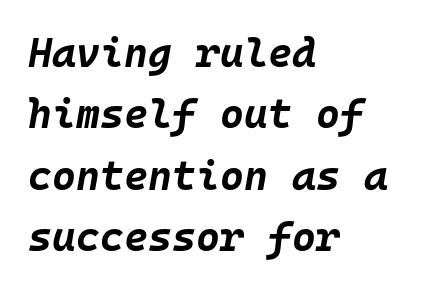
The image shows 41 px bold type, italic (leaning right), monospaced; set left-aligned, normal line spacing (1.5x), normal letter spacing, not underlined; low stroke contrast and a large x-height.
